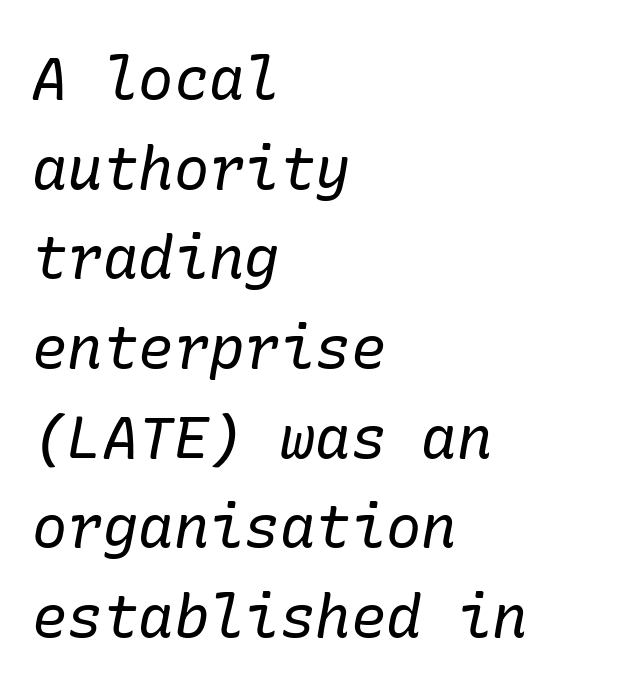
The typesetting does not lean heavy: it is not bold. Here the glyphs are tracked normally, forming tight word shapes. Compared with ordinary roman type, these characters are visibly tilted. One glance says typical: line gaps are just what's usual. The compositor pushed each line to the left boundary.
